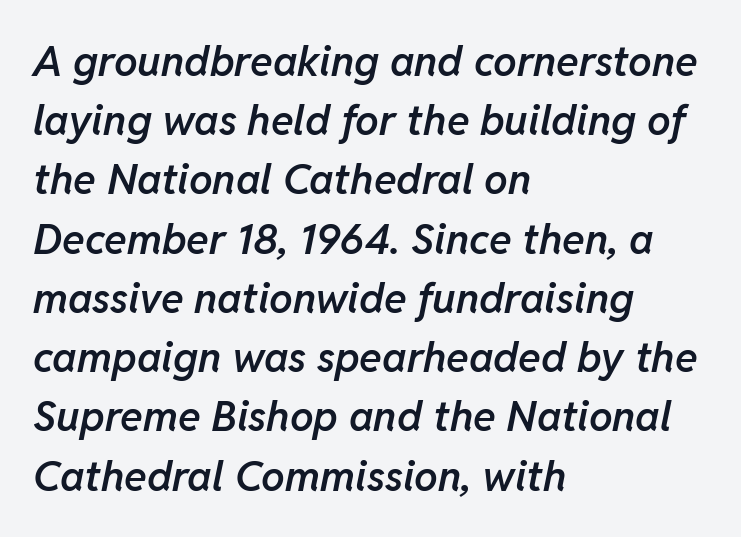
{"italic": "yes", "lean": "right", "slant_degrees": 11, "bold": "semi", "weight": "semibold", "width": "normal", "stroke_contrast": "low", "x_height": "medium", "monospaced": "no", "underline": "no", "align": "left", "line_spacing": "normal", "line_spacing_ratio": 1.41, "letter_spacing": "normal", "letter_spacing_em": 0.0, "glyph_px": 42}
